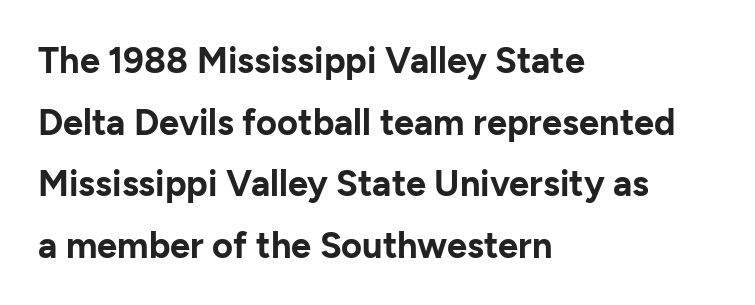
Heavy, bold letterforms. You could call the tracking neutral — neither tight nor loose. Visually the block forms a straight wall on the left and a jagged coastline on the right. The foot of each line stays bare and open. The face used here is proportionally spaced, like ordinary book or web type.
